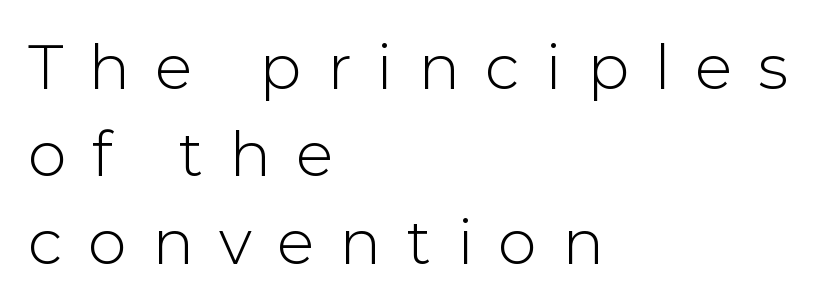
Q: Is the text italic (slanted)? A: No, it is upright.
Q: Is the typeface a serif or a sans-serif typeface? A: Sans-serif.
Q: Is the text underlined? A: No.
Q: How is the paragraph aligned? A: Left-aligned.
Q: Is the spacing between letters normal or unusually wide? A: Unusually wide.
Q: Is the spacing between lines tight, normal or loose? A: Normal.
Q: Width (condensed, normal, or wide)? A: Normal.
Q: Stroke contrast? A: Low.
Q: x-height? A: Medium.
Q: Monospaced? A: No.
